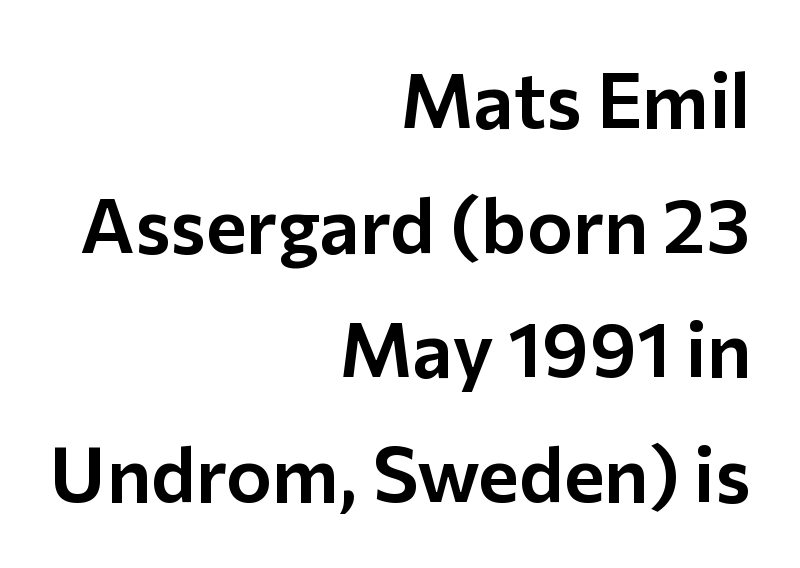
Whoever set this chose a conventional vertical rhythm. The typesetter chose a ragged-left arrangement here. What kind of face is this? One without serifs — a sans. The lettering stays uniformly vertical, giving the passage a roman look. The area under the type is left untouched.
